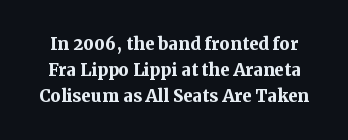
{"italic": "no", "bold": "yes", "underline": "no", "line_spacing": "tight", "line_spacing_ratio": 1.12, "letter_spacing": "normal", "letter_spacing_em": 0.0, "glyph_px": 23}
